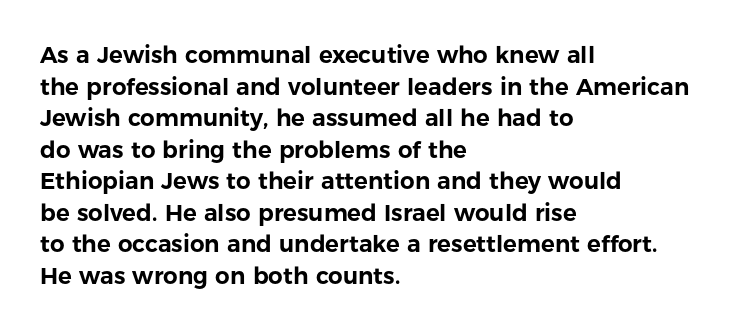
{"italic": "no", "underline": "no", "align": "left", "line_spacing": "normal", "line_spacing_ratio": 1.37, "letter_spacing": "normal", "letter_spacing_em": 0.0, "glyph_px": 23}
